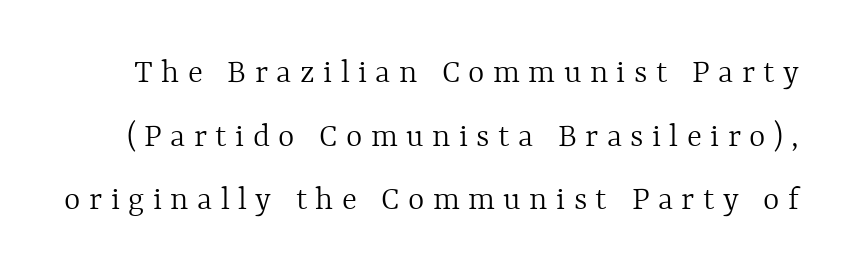
Q: Is the text bold? A: No.
Q: Is the text italic (slanted)? A: No, it is upright.
Q: Is the text underlined? A: No.
Q: Is the spacing between letters normal or unusually wide? A: Unusually wide.
Q: Width (condensed, normal, or wide)? A: Normal.
Q: x-height? A: Medium.
Q: Monospaced? A: No.
